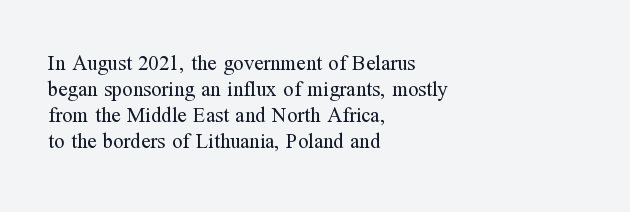
The typography opts for an upright posture over an oblique one. Unmarked baselines from the first word to the last. Students, note that the glyphs here touch the page at normal intervals. Which margin do the lines hug? The left one — the right edge is uneven. The typesetting does not lean heavy: it is not bold.
